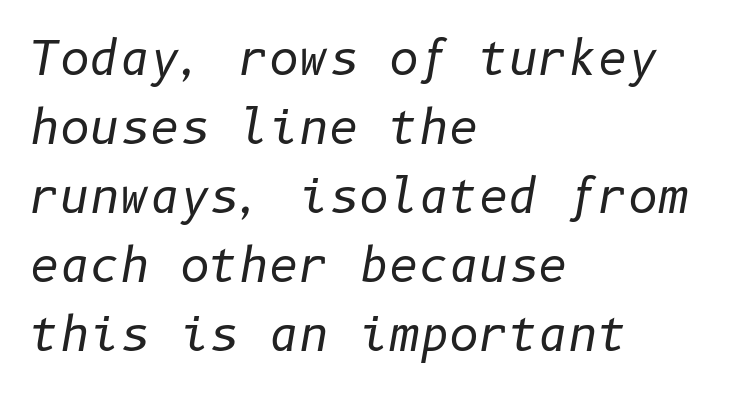
Unbolded letterforms with no extra heft. Short note: letters normally spaced. The axis of the letterforms is tilted away from vertical. The rendering anchors every line to the left-hand side. The area under the type is left untouched. Is there much room between lines? A standard amount, neither cramped nor airy.
